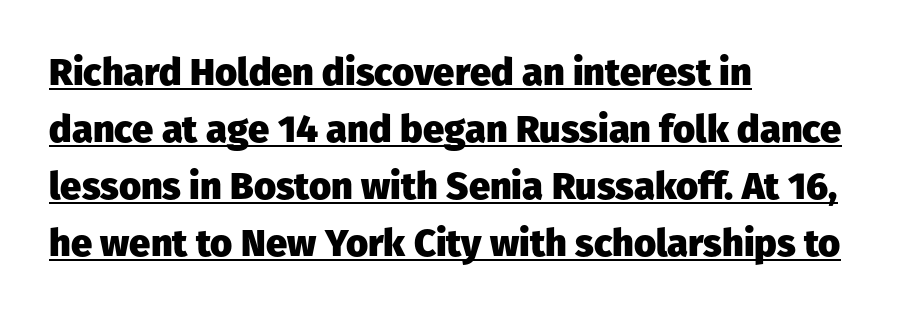
Q: Is the text bold? A: Yes.
Q: Is the text italic (slanted)? A: No, it is upright.
Q: Is the typeface a serif or a sans-serif typeface? A: Sans-serif.
Q: Is the text underlined? A: Yes.
Q: How is the paragraph aligned? A: Left-aligned.
Q: Is the spacing between letters normal or unusually wide? A: Normal.
Q: Is the spacing between lines tight, normal or loose? A: Normal.
Q: Width (condensed, normal, or wide)? A: Normal.
Q: Stroke contrast? A: Low.
Q: x-height? A: Medium.
Q: Monospaced? A: No.
